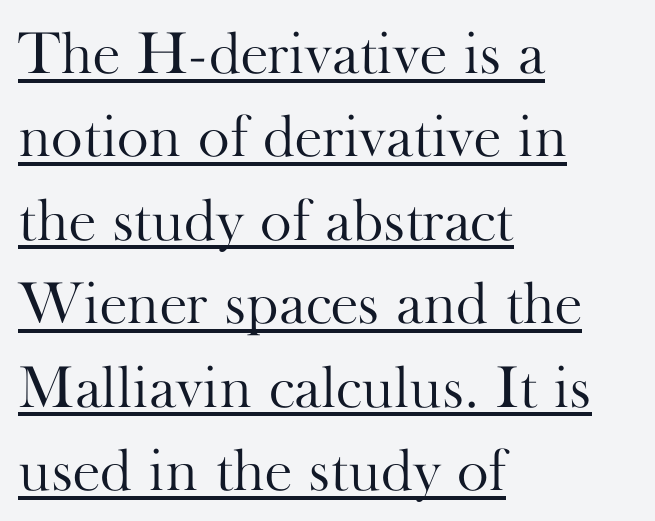
The image shows 60 px light serif type, upright; set left-aligned, normal line spacing (1.39x), normal letter spacing, underlined; high stroke contrast and a small x-height.
